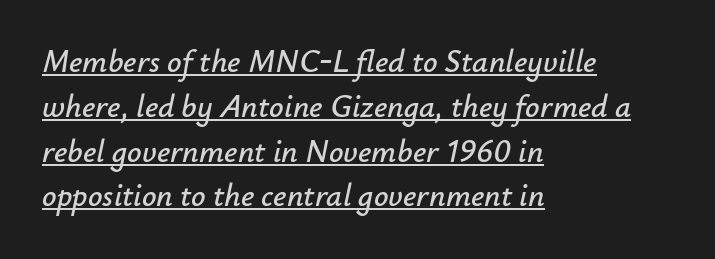
The text carries the slant typical of an italic or oblique font. Rows of type keep a routine distance in the vertical direction. Casual observation: everything's shoved over to the left. In terms of letterspacing, this is plain default setting. Honestly, the underline is the first thing you notice here. The passage shown is typed in a proportional face where columns would drift.
